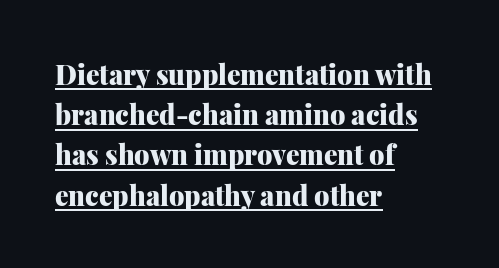
Q: Is the text bold? A: Yes.
Q: Is the text italic (slanted)? A: No, it is upright.
Q: Is the text underlined? A: Yes.
Q: How is the paragraph aligned? A: Left-aligned.
Q: Is the spacing between letters normal or unusually wide? A: Normal.
Q: Is the spacing between lines tight, normal or loose? A: Normal.
